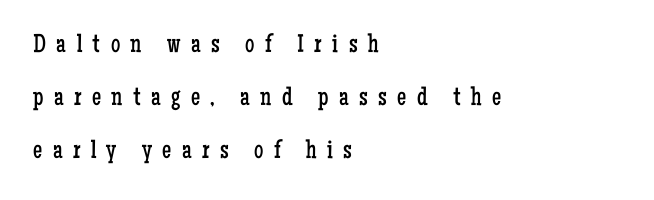
The image shows 26 px text type, upright; set left-aligned, loose line spacing (2.04x), unusually wide letter spacing (+0.4 em), not underlined.
